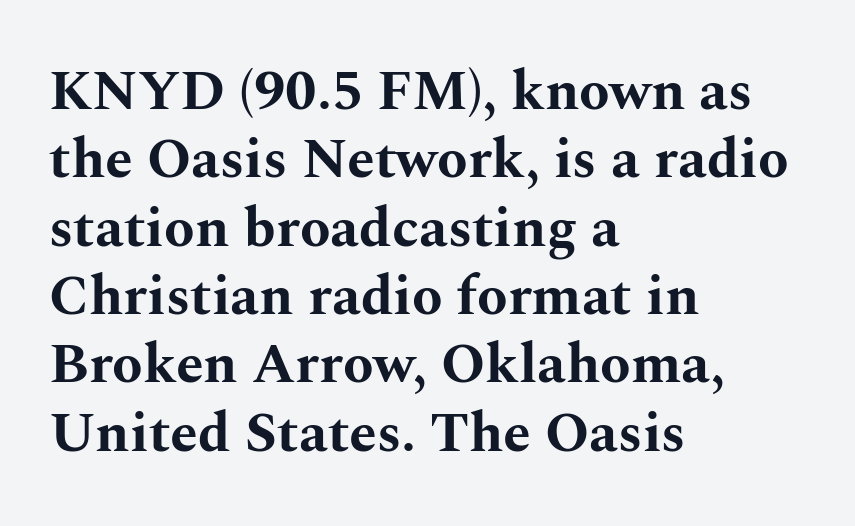
Q: Is the text bold? A: Yes.
Q: Is the text italic (slanted)? A: No, it is upright.
Q: Is the typeface a serif or a sans-serif typeface? A: Serif.
Q: Is the text underlined? A: No.
Q: How is the paragraph aligned? A: Left-aligned.
Q: Is the spacing between letters normal or unusually wide? A: Normal.
Q: Width (condensed, normal, or wide)? A: Wide.
Q: Stroke contrast? A: Medium.
Q: x-height? A: Medium.
Q: Monospaced? A: No.
